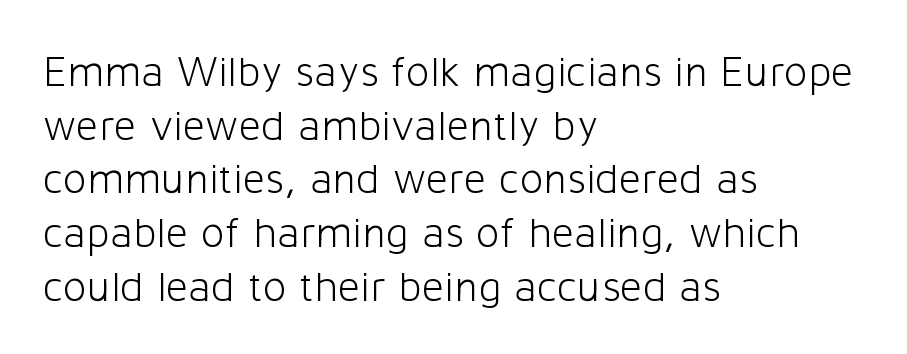
The letters advance in unequal steps, a hallmark of proportional type. The characters display no serif detailing; their extremities are plain. The lines are quadded left. No extra ink here — the face is not bold. A clean baseline with only descenders dipping below it.
